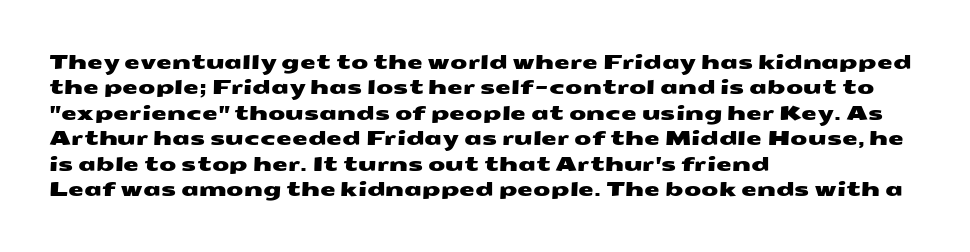
Q: Is the text underlined? A: No.
Q: How is the paragraph aligned? A: Left-aligned.
Q: Is the spacing between letters normal or unusually wide? A: Normal.
Q: Is the spacing between lines tight, normal or loose? A: Normal.
